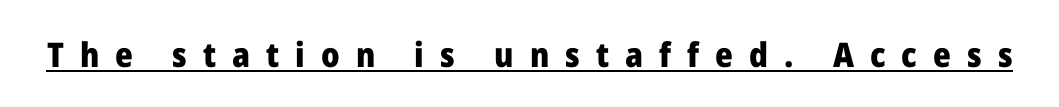
This is roman type, the default non-slanted kind. Compared with an ordinary text face, these strokes are far heavier — a full bold. Is this a fixed-width face? No — the glyphs have proportional, varying widths. The passage shown is typeset with a sans-serif family. A typesetter would call this heavily tracked-out type.
